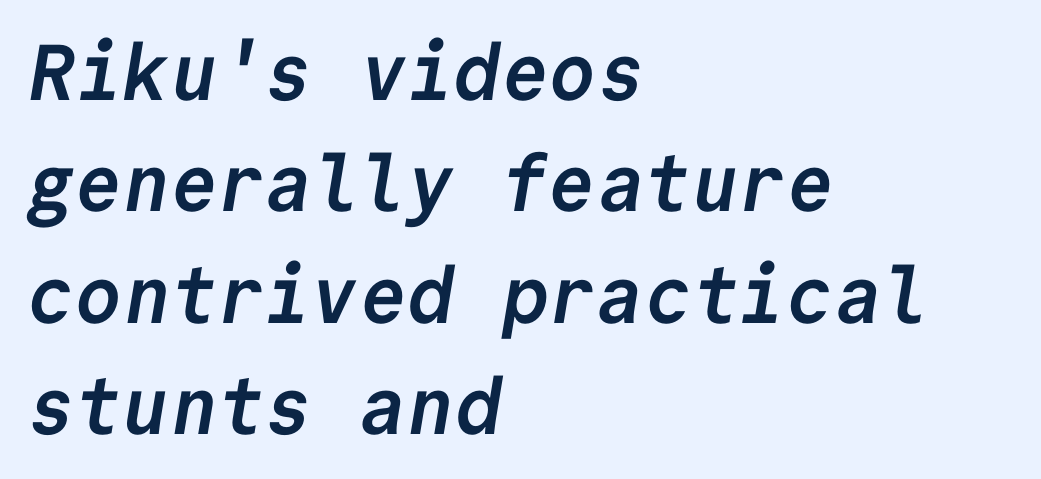
{"serif": "no", "bold": "yes", "weight": "semibold", "width": "normal", "stroke_contrast": "low", "x_height": "medium", "monospaced": "yes", "underline": "no", "align": "left", "line_spacing": "normal", "line_spacing_ratio": 1.41, "letter_spacing": "normal", "letter_spacing_em": 0.0, "glyph_px": 79}
